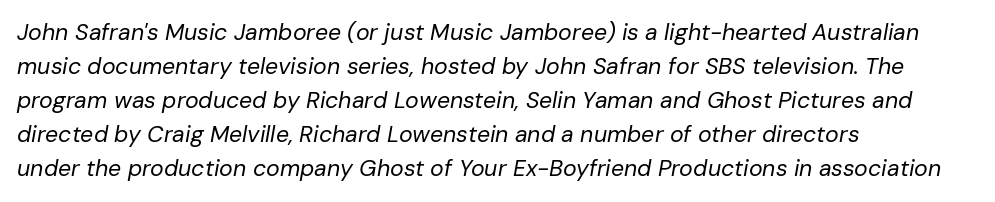
Q: Is the text bold? A: No.
Q: Is the text italic (slanted)? A: Yes, it leans right by about 10 degrees.
Q: Is the text underlined? A: No.
Q: How is the paragraph aligned? A: Left-aligned.
Q: Is the spacing between letters normal or unusually wide? A: Normal.
Q: Is the spacing between lines tight, normal or loose? A: Normal.
